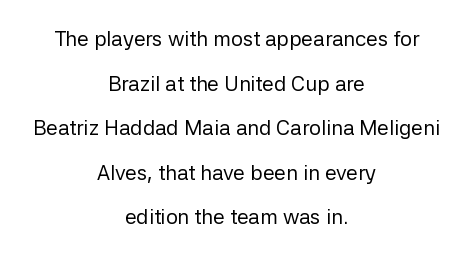
Honestly, the letter spacing is just normal — you wouldn't notice it. The typesetting does not lean heavy: it is not bold. A bare baseline throughout the passage. Is there any slant? The stems are plumb. Every row of glyphs is offset so its center matches the block's center. Widely set lines give the paragraph a tall, airy silhouette.
